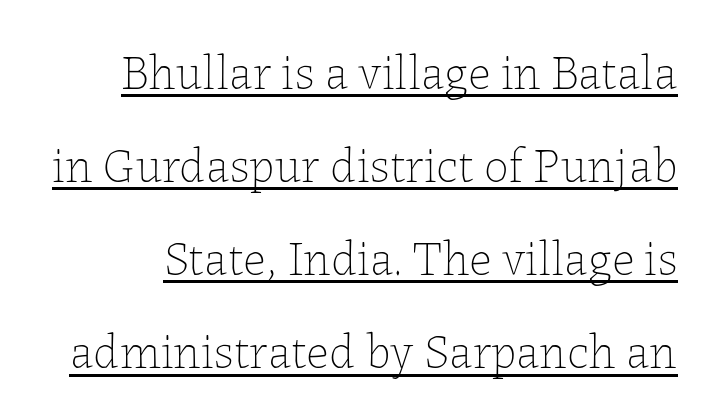
Varying glyph widths throughout — classic text-font behaviour. Weight: regular or lighter. Students, note that the glyphs here touch the page at normal intervals. Quick note: interline space is abundant. This rendering features underlined lettering.
